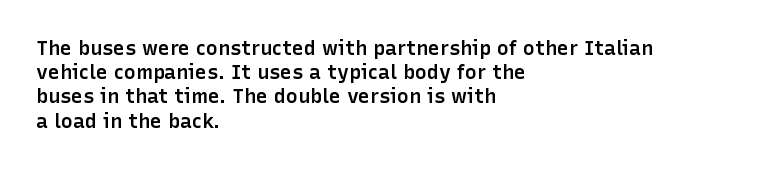
The image shows 20 px text type, upright; set left-aligned, line spacing 1.21x, normal letter spacing, not underlined.
